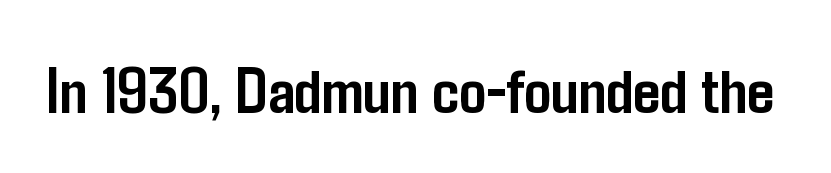
{"serif": "no", "italic": "no", "bold": "yes", "weight": "semibold", "width": "condensed", "stroke_contrast": "low", "x_height": "medium", "monospaced": "no", "underline": "no", "letter_spacing": "normal", "letter_spacing_em": 0.0, "glyph_px": 67}
